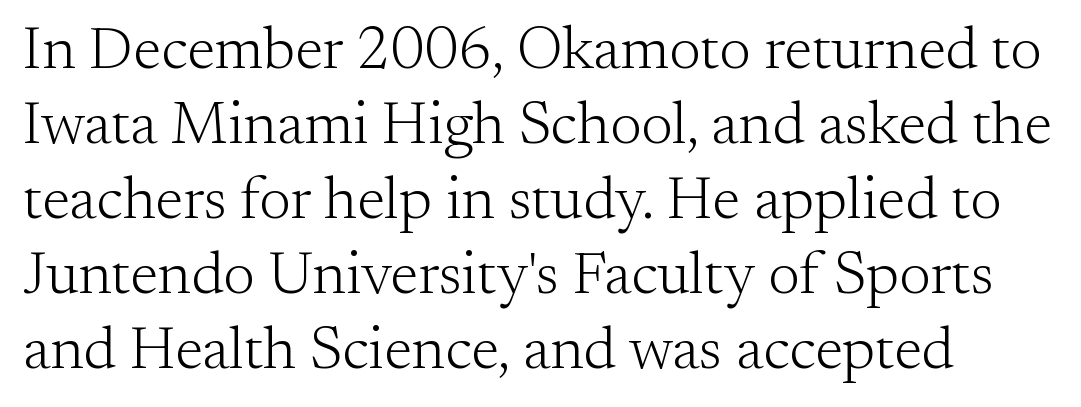
Q: Is the text bold? A: No.
Q: Is the text italic (slanted)? A: No, it is upright.
Q: Is the typeface a serif or a sans-serif typeface? A: Serif.
Q: Is the text underlined? A: No.
Q: How is the paragraph aligned? A: Left-aligned.
Q: Is the spacing between letters normal or unusually wide? A: Normal.
Q: Is the spacing between lines tight, normal or loose? A: Normal.
Q: Width (condensed, normal, or wide)? A: Normal.
Q: Stroke contrast? A: Medium.
Q: x-height? A: Small.
Q: Monospaced? A: No.
